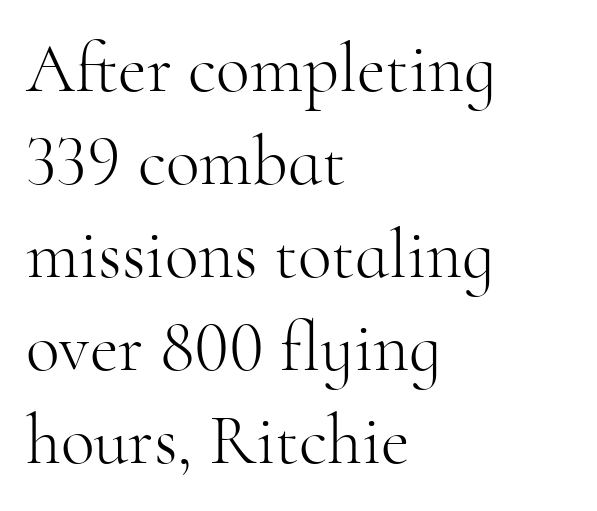
The image shows 70 px light serif type, upright; set left-aligned, normal line spacing (1.33x), normal letter spacing, not underlined; high stroke contrast and a small x-height.
